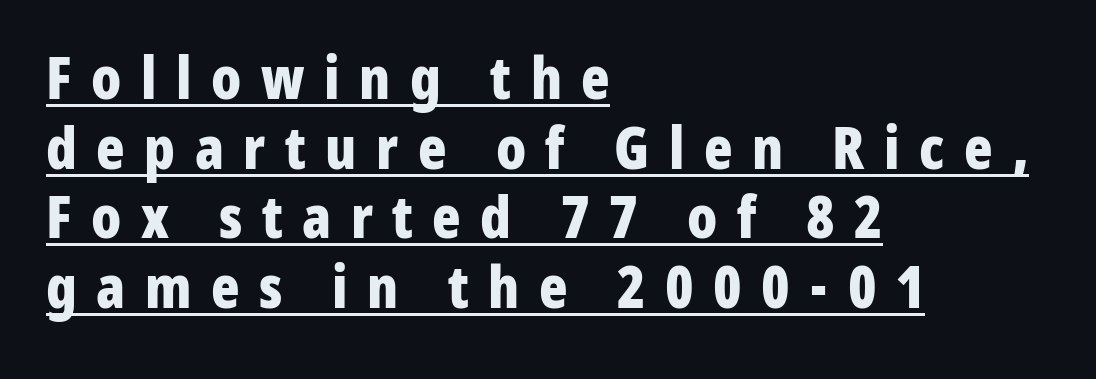
Every character sits straight up, as roman type does. A typographer would call this underscored text. Does extra space separate the letters? Yes, quite a lot of it. This rendering employs a face without finishing strokes, i.e., a sans-serif. The lines in this sample share a left origin and differ only in where they stop. Weight check: bold — yes, fully.
